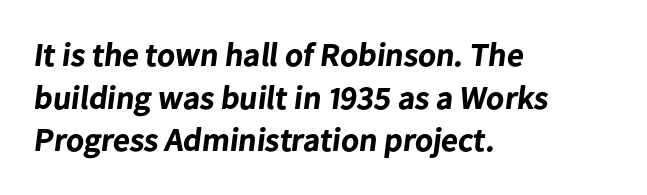
Character widths vary here, with narrow letters taking less room than wide ones. The designer went with a sans here, leaving each stem footless. Layout note: lines flush left. Strokes here are thick enough to call this a true bold.
